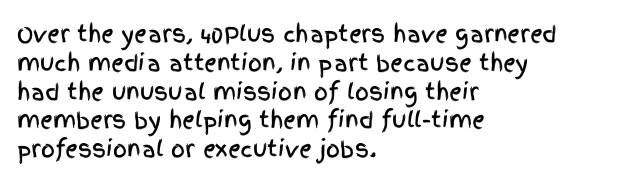
The image shows 22 px text type, upright; set left-aligned, normal line spacing (1.31x), normal letter spacing, not underlined.
